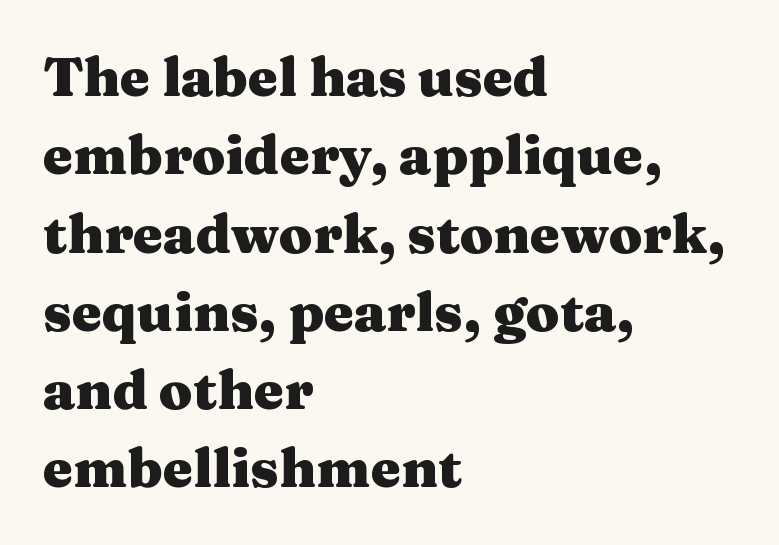
{"serif": "yes", "italic": "no", "bold": "yes", "weight": "heavy", "width": "wide", "stroke_contrast": "medium", "x_height": "medium", "monospaced": "no", "underline": "no", "align": "left", "line_spacing": "normal", "line_spacing_ratio": 1.45, "letter_spacing": "normal", "letter_spacing_em": 0.0, "glyph_px": 54}
